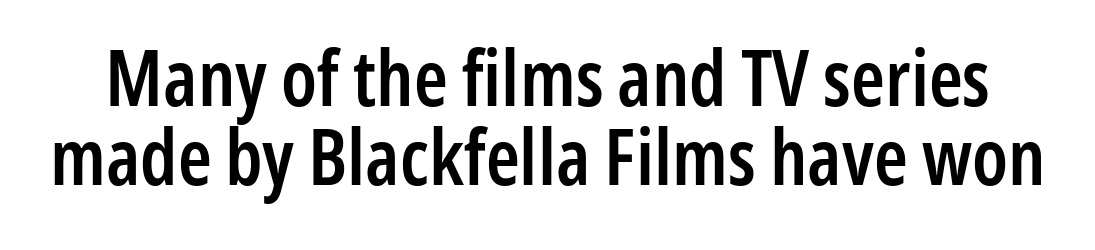
The letterforms sit shoulder to shoulder at normal distance. Quick note: interline space is minimal. Descenders are the only things crossing below the line. The typesetting leans somewhat heavy: a semibold.
